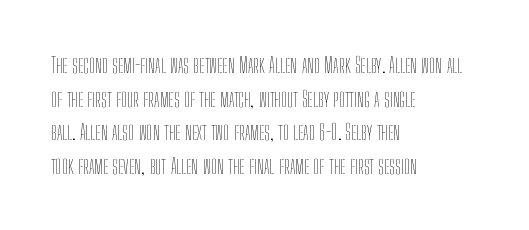
The image shows 22 px text type, upright; set left-aligned, normal line spacing (1.53x), normal letter spacing, not underlined.
